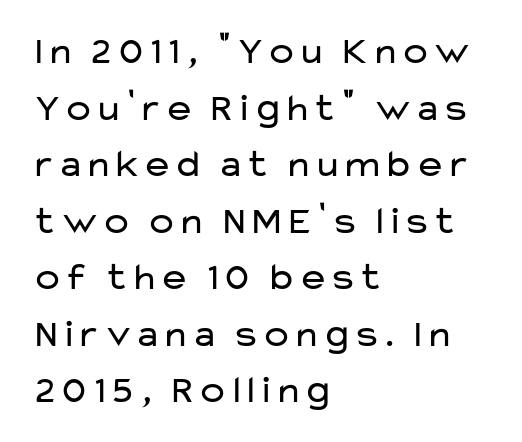
The image shows 39 px regular-weight, wide sans-serif type, upright; set left-aligned, normal line spacing (1.45x), normal letter spacing, not underlined; low stroke contrast and a medium x-height.
